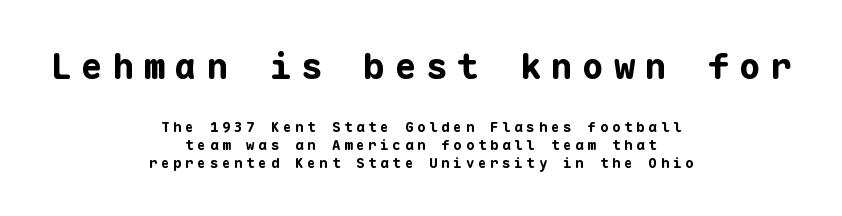
The image shows 36 px bold sans-serif type, upright, monospaced; set centered, normal line spacing (1.29x), unusually wide letter spacing (+0.27 em), not underlined; the first (top) block is 2.57x larger; low stroke contrast and a medium x-height.
